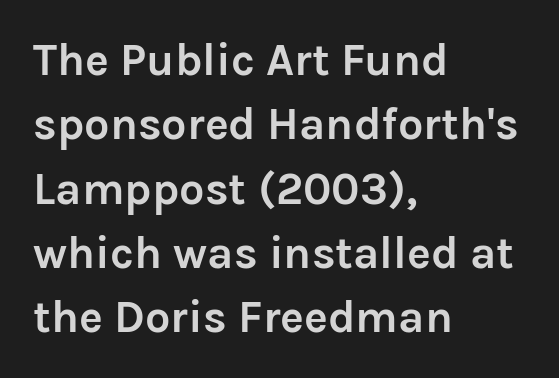
The image shows 45 px semibold sans-serif type, upright; set left-aligned, normal line spacing (1.43x), normal letter spacing, not underlined; low stroke contrast and a medium x-height.
